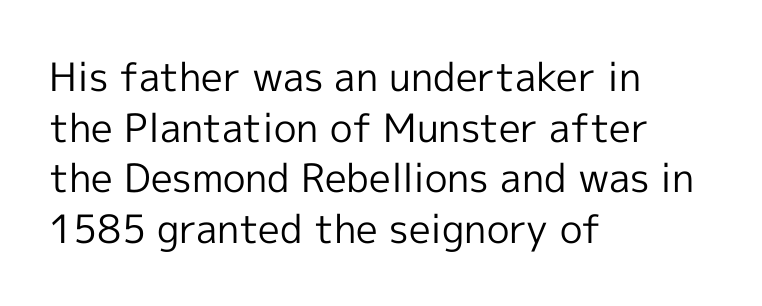
{"serif": "no", "italic": "no", "bold": "no", "weight": "regular", "width": "normal", "x_height": "medium", "monospaced": "no", "underline": "no", "align": "left", "line_spacing": "normal", "line_spacing_ratio": 1.3, "letter_spacing": "normal", "letter_spacing_em": 0.0, "glyph_px": 39}
